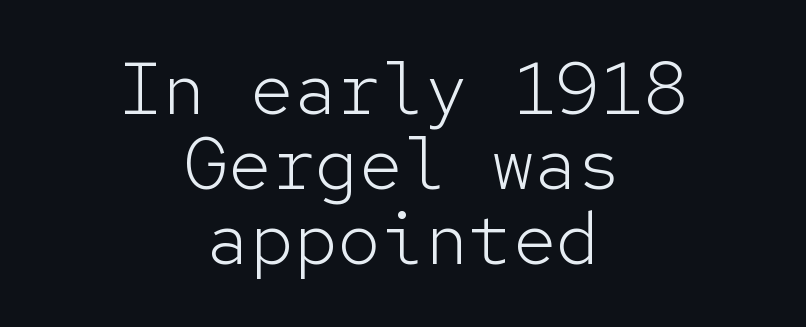
{"serif": "no", "italic": "no", "bold": "no", "weight": "light", "width": "normal", "stroke_contrast": "low", "x_height": "medium", "monospaced": "yes", "underline": "no", "align": "center", "line_spacing": "tight", "line_spacing_ratio": 1.03, "letter_spacing": "normal", "letter_spacing_em": 0.0, "glyph_px": 73}
